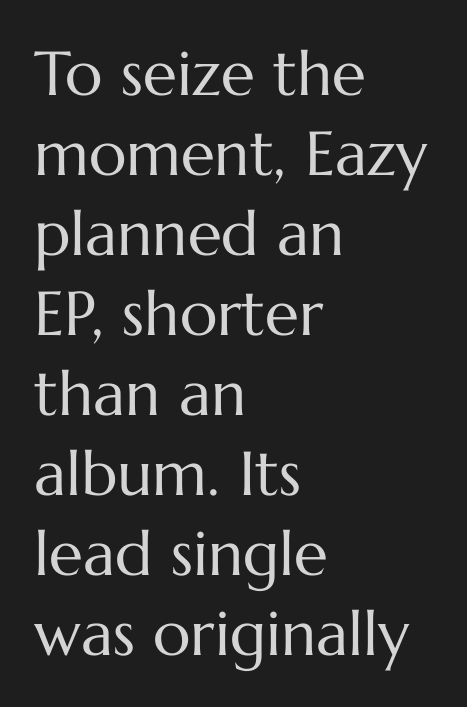
Q: Is the text bold? A: No.
Q: Is the text italic (slanted)? A: No, it is upright.
Q: Is the text underlined? A: No.
Q: How is the paragraph aligned? A: Left-aligned.
Q: Is the spacing between letters normal or unusually wide? A: Normal.
Q: Is the spacing between lines tight, normal or loose? A: Normal.
Q: Width (condensed, normal, or wide)? A: Normal.
Q: Stroke contrast? A: Medium.
Q: x-height? A: Medium.
Q: Monospaced? A: No.
